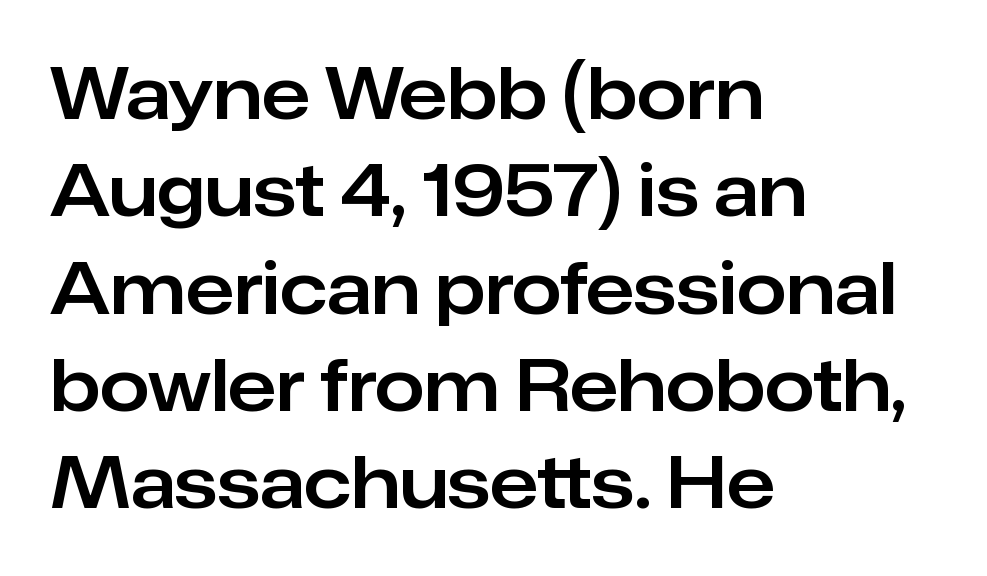
Q: Is the text italic (slanted)? A: No, it is upright.
Q: Is the typeface a serif or a sans-serif typeface? A: Sans-serif.
Q: Is the text underlined? A: No.
Q: How is the paragraph aligned? A: Left-aligned.
Q: Is the spacing between letters normal or unusually wide? A: Normal.
Q: Is the spacing between lines tight, normal or loose? A: Normal.
Q: Width (condensed, normal, or wide)? A: Normal.
Q: Stroke contrast? A: Low.
Q: x-height? A: Medium.
Q: Monospaced? A: No.
